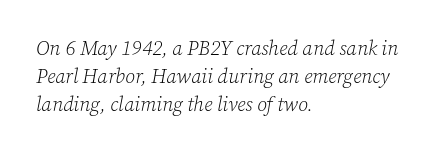
The image shows 20 px text type, italic (leaning right); set left-aligned, normal line spacing (1.41x), normal letter spacing, not underlined.
